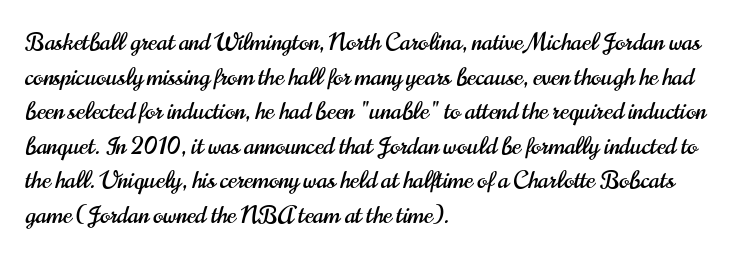
The compositor pushed each line to the left boundary. Compared with typical paragraphs, the rows here are spaced about the same. Here the glyphs are tracked normally, forming tight word shapes. Check the space under the baseline: it is left empty.
